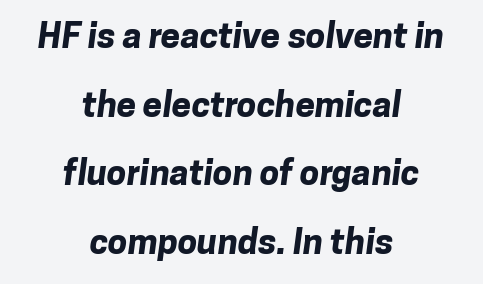
{"serif": "no", "bold": "yes", "weight": "bold", "width": "normal", "stroke_contrast": "low", "x_height": "medium", "monospaced": "no", "underline": "no", "align": "center", "line_spacing": "loose", "line_spacing_ratio": 1.96, "letter_spacing": "normal", "letter_spacing_em": 0.0, "glyph_px": 35}
